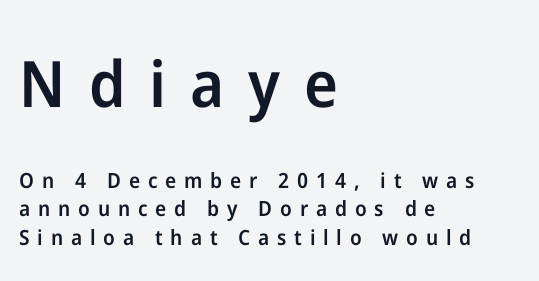
The image shows 64 px semibold sans-serif type, upright; set left-aligned, normal line spacing (1.38x), unusually wide letter spacing (+0.37 em), not underlined; the first (top) block is 3.05x larger; low stroke contrast and a medium x-height.
